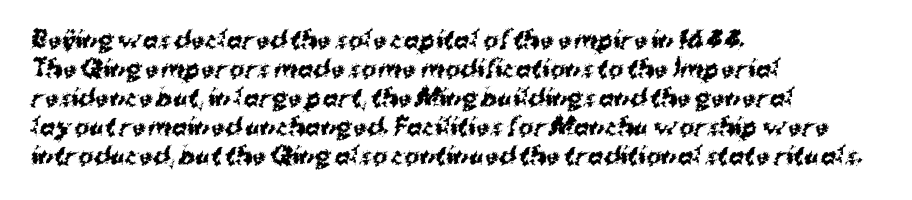
The image shows 23 px bold type; set left-aligned, normal line spacing (1.26x), normal letter spacing, not underlined.
